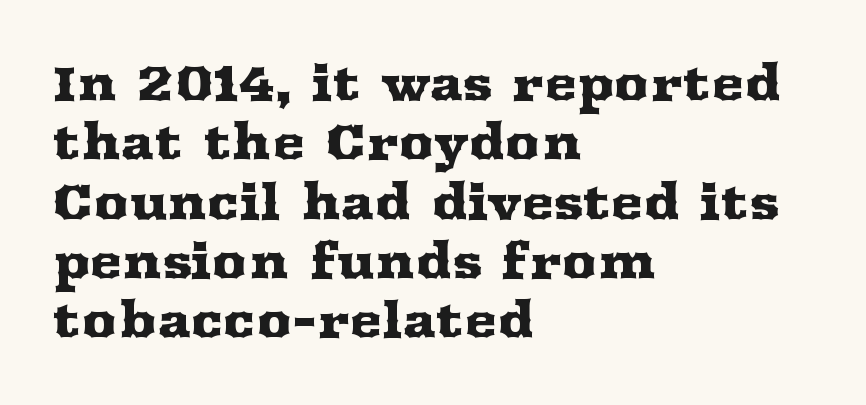
Q: Is the text italic (slanted)? A: No, it is upright.
Q: Is the typeface a serif or a sans-serif typeface? A: Serif.
Q: Is the text underlined? A: No.
Q: How is the paragraph aligned? A: Left-aligned.
Q: Is the spacing between letters normal or unusually wide? A: Normal.
Q: Width (condensed, normal, or wide)? A: Wide.
Q: Stroke contrast? A: Medium.
Q: x-height? A: Medium.
Q: Monospaced? A: No.
